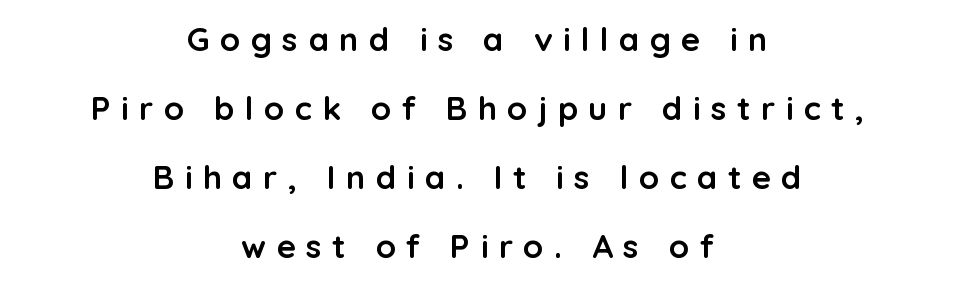
The glyphs are unaccompanied by any horizontal stroke below them. Leftover space on each line is divided equally before and after the words. Whoever set this chose breathing room over compactness in the vertical rhythm. What kind of face is this? One without serifs — a sans. This is heavy type, rendered in bold.
